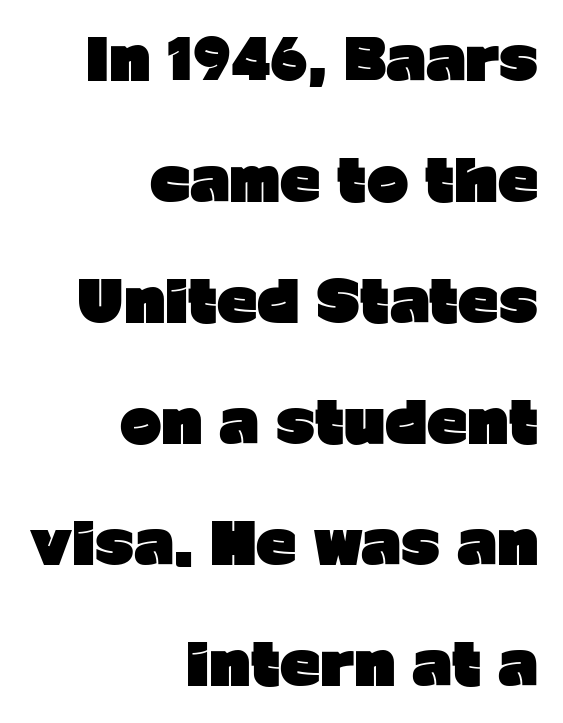
The image shows 56 px heavy sans-serif type, upright; set right-aligned, loose line spacing (2.16x), normal letter spacing, not underlined; low stroke contrast and a medium x-height.
